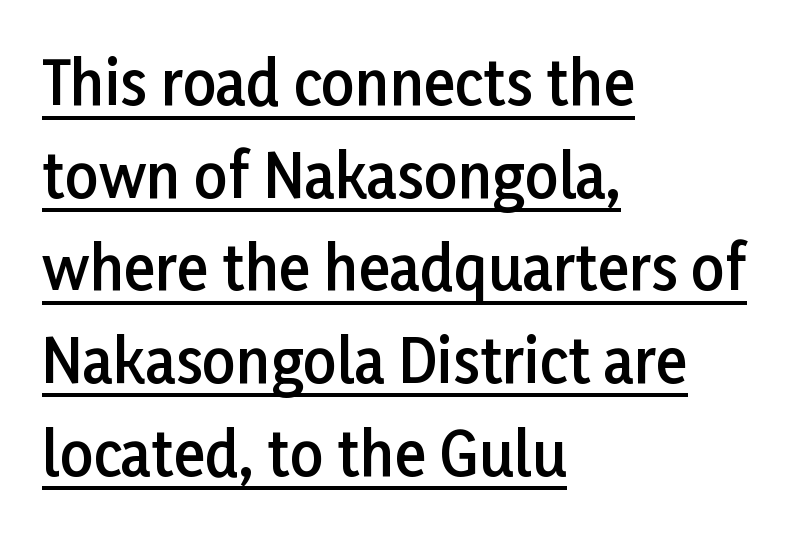
The image shows 59 px semibold sans-serif type, upright; set left-aligned, normal line spacing (1.57x), normal letter spacing, underlined; low stroke contrast and a medium x-height.
